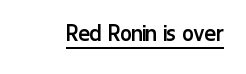
Vertical stems look standard width or narrower in stroke. This sample carries an underscore along the baseline area. Notice how the stems are strictly vertical — no italics here. Spacing between characters is what you'd get straight out of the box.
